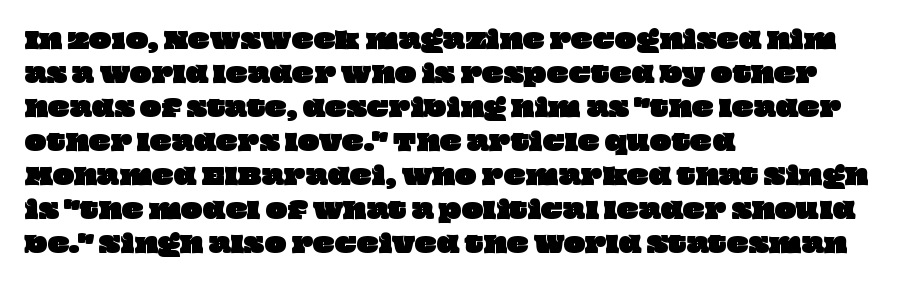
{"underline": "no", "align": "left", "line_spacing": "normal", "line_spacing_ratio": 1.48, "letter_spacing": "normal", "letter_spacing_em": 0.0, "glyph_px": 23}
